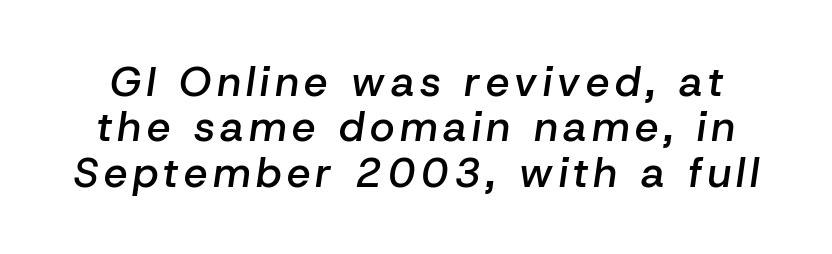
Q: Is the text bold? A: Semi-bold.
Q: Is the text italic (slanted)? A: Yes, it leans right by about 8 degrees.
Q: Is the text underlined? A: No.
Q: Is the spacing between lines tight, normal or loose? A: Tight.
Q: Width (condensed, normal, or wide)? A: Normal.
Q: Stroke contrast? A: Low.
Q: x-height? A: Medium.
Q: Monospaced? A: No.
